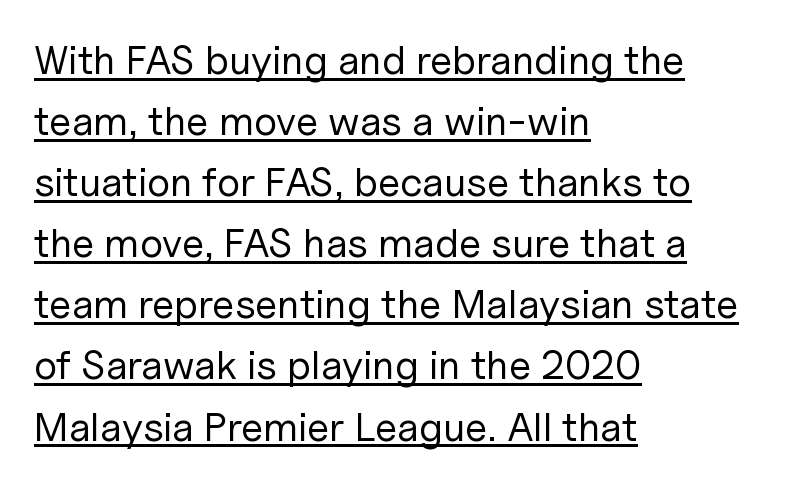
{"serif": "no", "italic": "no", "bold": "no", "weight": "regular", "width": "normal", "stroke_contrast": "low", "x_height": "medium", "monospaced": "no", "underline": "yes", "align": "left", "line_spacing": "normal", "line_spacing_ratio": 1.49, "letter_spacing": "normal", "letter_spacing_em": 0.0, "glyph_px": 41}
